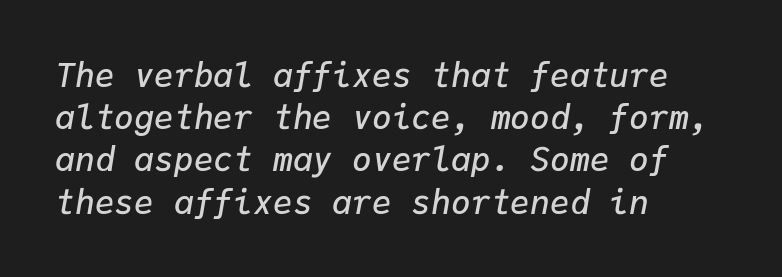
{"italic": "yes", "lean": "right", "slant_degrees": 9, "bold": "semi", "weight": "semibold", "width": "normal", "stroke_contrast": "low", "x_height": "medium", "monospaced": "yes", "underline": "no", "align": "left", "line_spacing": "normal", "line_spacing_ratio": 1.28, "letter_spacing": "normal", "letter_spacing_em": 0.0, "glyph_px": 33}
